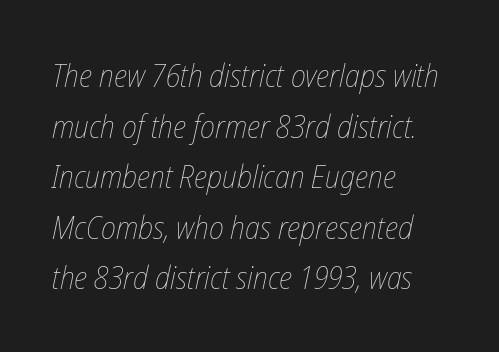
Q: Is the text bold? A: No.
Q: Is the text italic (slanted)? A: Yes, it leans right by about 12 degrees.
Q: Is the text underlined? A: No.
Q: How is the paragraph aligned? A: Left-aligned.
Q: Is the spacing between letters normal or unusually wide? A: Normal.
Q: Is the spacing between lines tight, normal or loose? A: Normal.
Q: Width (condensed, normal, or wide)? A: Condensed.
Q: Stroke contrast? A: Low.
Q: x-height? A: Medium.
Q: Monospaced? A: No.
